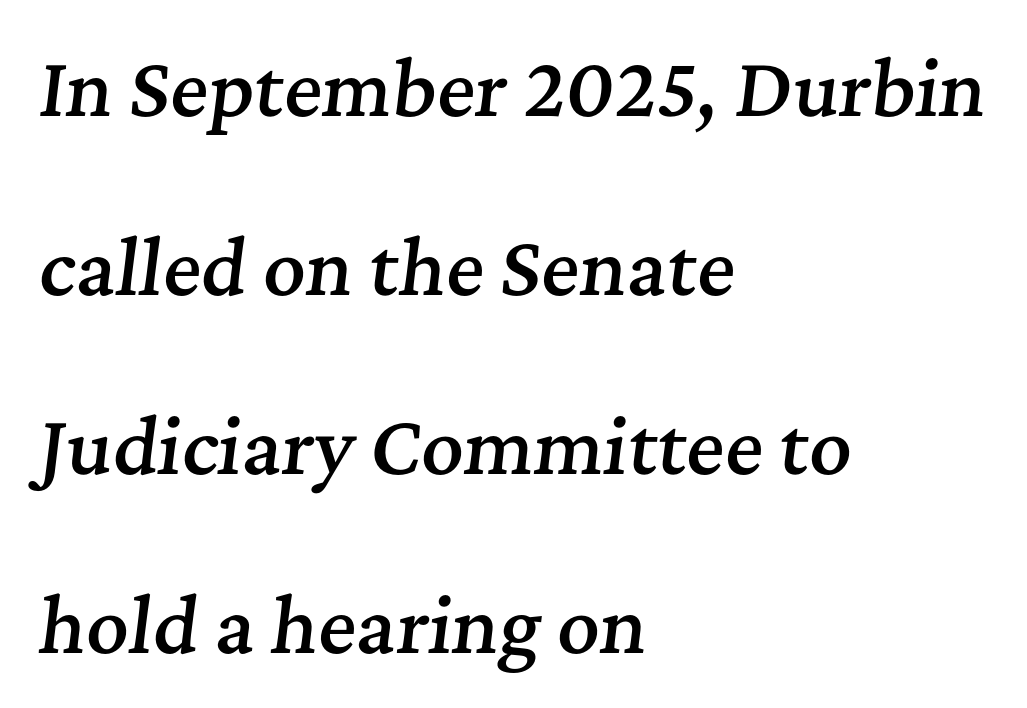
The image shows 73 px semibold serif type, italic (leaning right); set left-aligned, loose line spacing (2.45x), normal letter spacing, not underlined; medium stroke contrast and a medium x-height.
